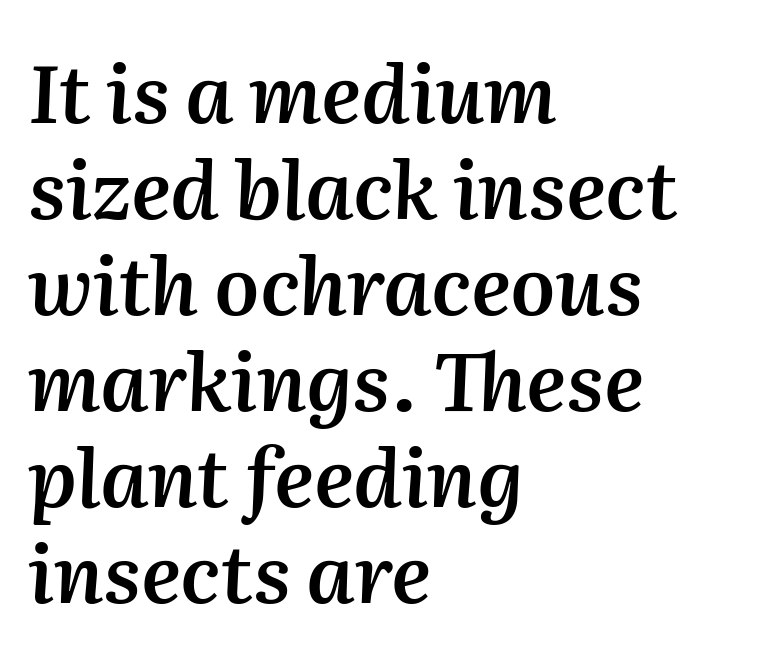
The image shows 80 px semibold type, italic (leaning right); set left-aligned, line spacing 1.2x, normal letter spacing, not underlined; medium stroke contrast and a medium x-height.
